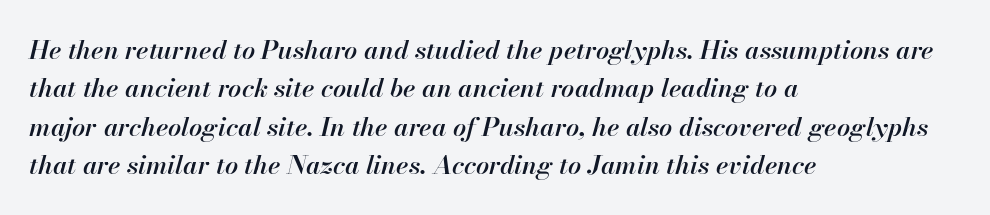
Q: Is the text bold? A: Semi-bold.
Q: Is the text italic (slanted)? A: Yes, it leans right by about 13 degrees.
Q: Is the text underlined? A: No.
Q: How is the paragraph aligned? A: Left-aligned.
Q: Is the spacing between letters normal or unusually wide? A: Normal.
Q: Is the spacing between lines tight, normal or loose? A: Normal.
